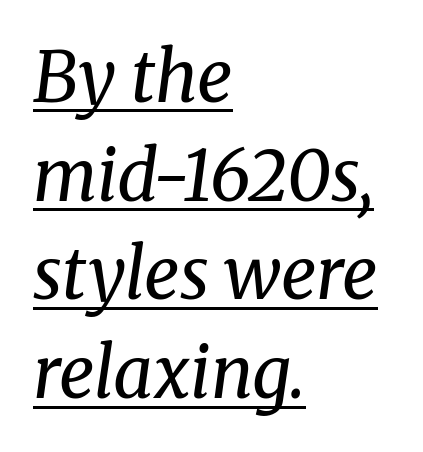
Teacher's note: observe the even left margin — that is flush-left alignment. The text carries the slant typical of an italic or oblique font. The weight would be labelled regular, book, light, or lighter still. Quick note: underline on. There is no visible air inserted between adjacent glyphs. These lines sit exactly where default settings would place them.
